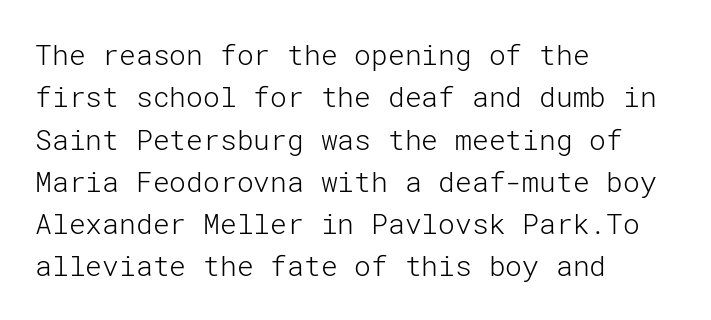
Line spacing here is normal. Each word holds together tightly as a unit, with standard inter-letter gaps. The axis of the letterforms is exactly vertical. These lines are set flush left with a ragged right edge.
